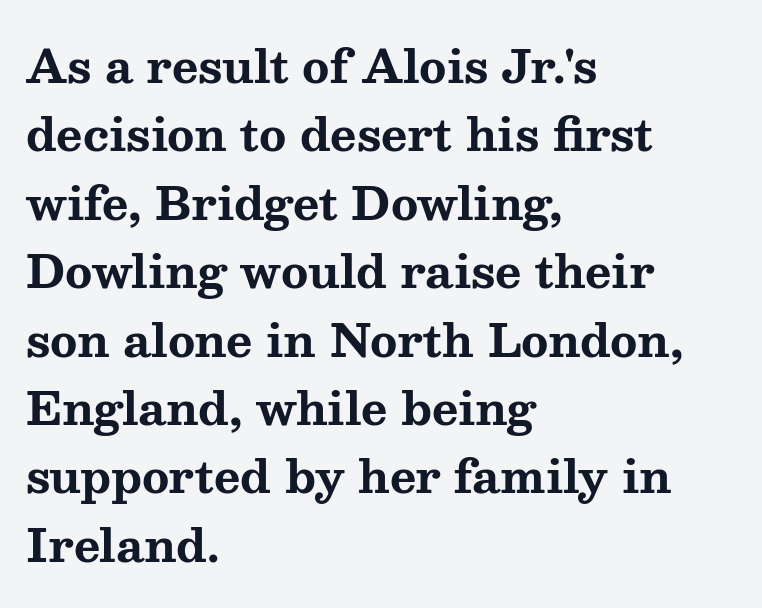
Compared with typical paragraphs, the rows here are spaced about the same. The specimen reads as upright at a glance. Just letters on the line, the space beneath them empty. Characters follow at the spacing the type designer built in.
